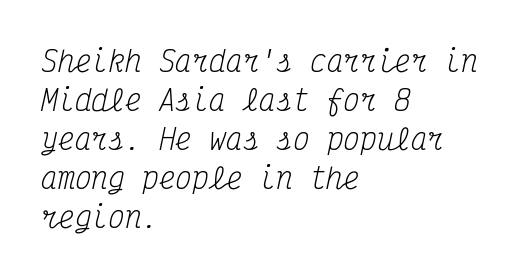
The image shows 28 px regular-weight, condensed serif type, italic (leaning right), monospaced; set left-aligned, normal line spacing (1.39x), normal letter spacing, not underlined; medium stroke contrast and a medium x-height.
